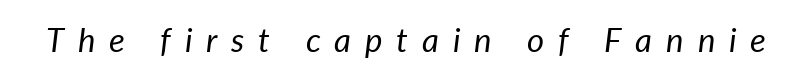
The image shows 33 px regular-weight type, italic (leaning right); set unusually wide letter spacing (+0.42 em), not underlined; low stroke contrast and a medium x-height.
